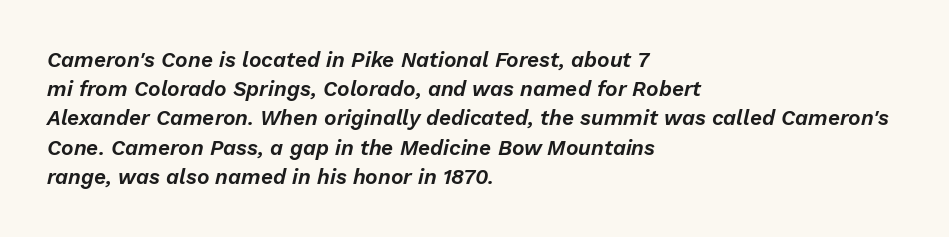
Q: Is the text italic (slanted)? A: Yes, it leans right by about 13 degrees.
Q: Is the text underlined? A: No.
Q: How is the paragraph aligned? A: Left-aligned.
Q: Is the spacing between letters normal or unusually wide? A: Normal.
Q: Is the spacing between lines tight, normal or loose? A: Normal.
